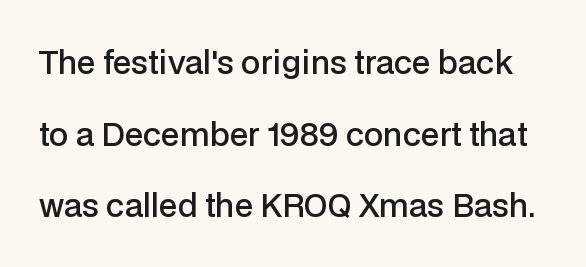
The passage shown has conventional tracking throughout. A bit beefed up — I'd call it semibold rather than bold. Posture: straight, roman, zero tilt. Does the type have serifs? No, each stem ends abruptly.
